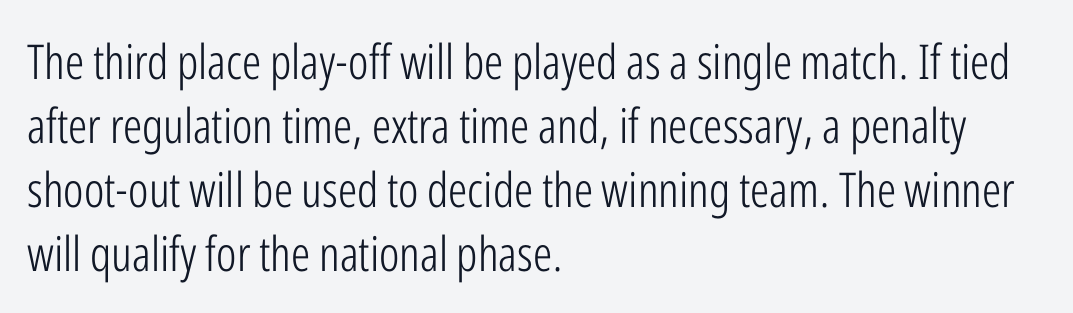
Rows of type keep a routine distance in the vertical direction. These lines are rendered in a variable-pitch font. Look at the tracking — it's just the regular setting, nothing added. Unlike italic type, these characters show no tilt at all. Descenders are the only things crossing below the line.
